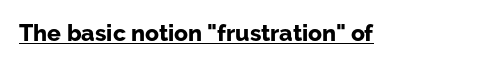
Heavy, bold letterforms. A rule runs beneath these lines of type. The type is set solid horizontally, with unmodified tracking. The lettering stays uniformly vertical, giving the passage a roman look.
